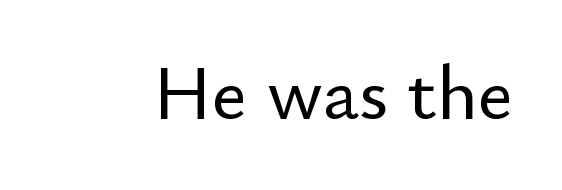
Q: Is the text italic (slanted)? A: No, it is upright.
Q: Is the typeface a serif or a sans-serif typeface? A: Sans-serif.
Q: Is the text underlined? A: No.
Q: Is the spacing between letters normal or unusually wide? A: Normal.
Q: Width (condensed, normal, or wide)? A: Normal.
Q: Stroke contrast? A: Low.
Q: x-height? A: Small.
Q: Monospaced? A: No.
